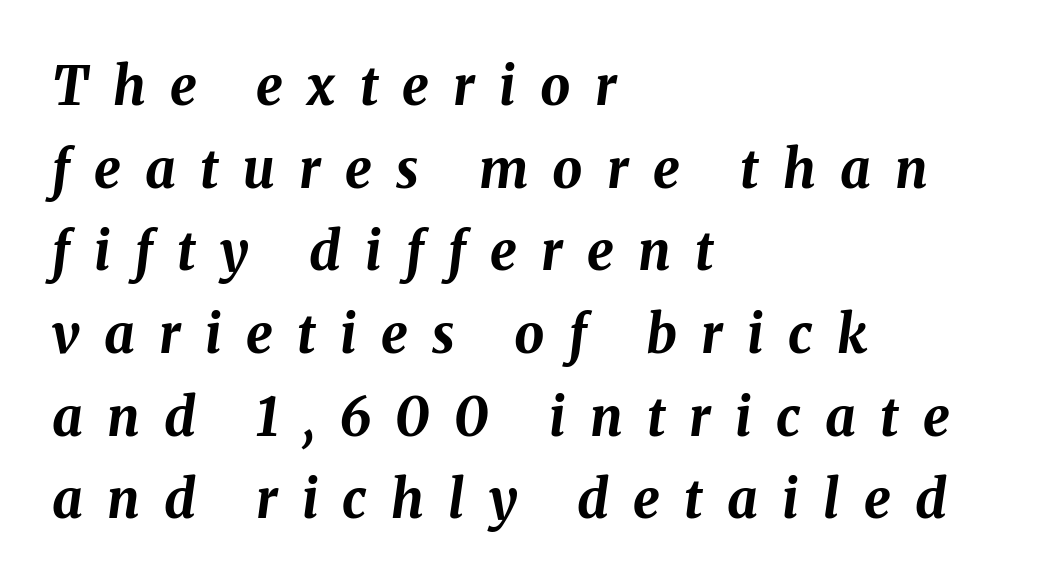
The image shows 53 px bold type, italic (leaning right); set left-aligned, normal line spacing (1.56x), unusually wide letter spacing (+0.46 em), not underlined; medium stroke contrast and a medium x-height.
